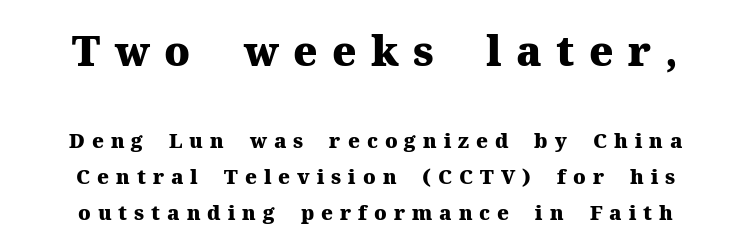
Q: Is the text bold? A: Yes.
Q: Is the text italic (slanted)? A: No, it is upright.
Q: Is the typeface a serif or a sans-serif typeface? A: Serif.
Q: Is the text underlined? A: No.
Q: How is the paragraph aligned? A: Centered.
Q: Is the spacing between letters normal or unusually wide? A: Unusually wide.
Q: Which block of text is set in a larger size, the first (top) or the second (bottom)? A: The first (top) one.
Q: Width (condensed, normal, or wide)? A: Normal.
Q: Stroke contrast? A: Medium.
Q: x-height? A: Medium.
Q: Monospaced? A: No.
